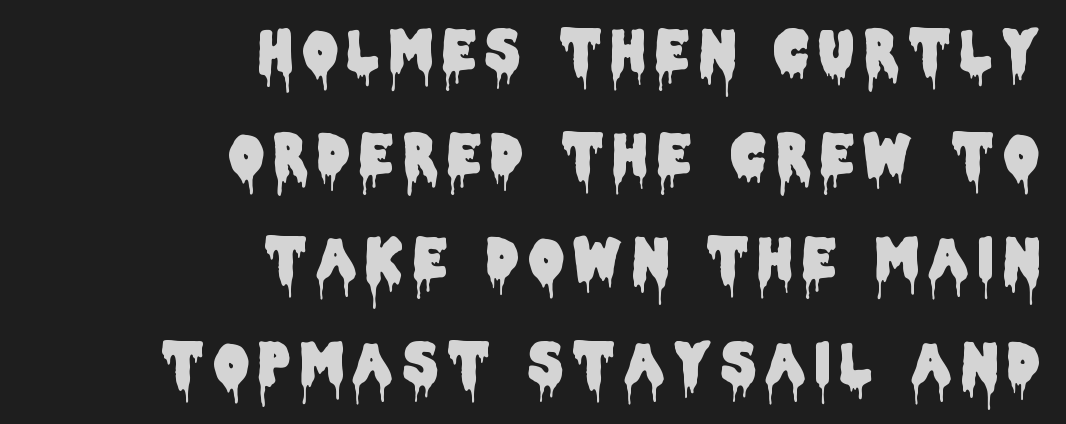
The image shows 54 px condensed sans-serif type, upright; set right-aligned, loose line spacing (1.93x), not underlined; low stroke contrast and a large x-height.
